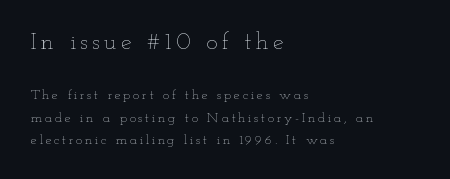
The axis of the letterforms is exactly vertical. Rule under the text: the space is simply empty. In CSS terms this would be text-align: left. Line spacing here is normal.
